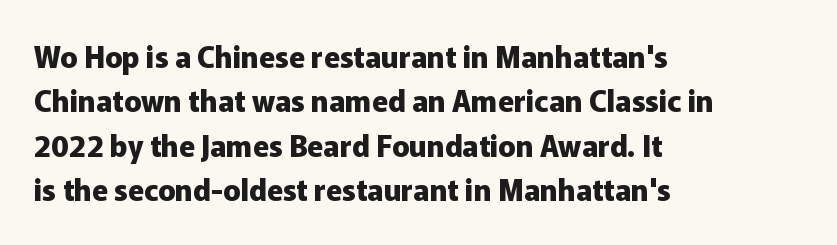
Q: Is the text bold? A: Yes.
Q: Is the text italic (slanted)? A: No, it is upright.
Q: Is the typeface a serif or a sans-serif typeface? A: Sans-serif.
Q: Is the text underlined? A: No.
Q: How is the paragraph aligned? A: Left-aligned.
Q: Is the spacing between letters normal or unusually wide? A: Normal.
Q: Is the spacing between lines tight, normal or loose? A: Normal.
Q: Width (condensed, normal, or wide)? A: Normal.
Q: Stroke contrast? A: Low.
Q: x-height? A: Medium.
Q: Monospaced? A: No.
